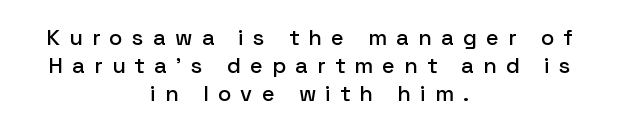
{"italic": "no", "underline": "no", "align": "center", "line_spacing": "normal", "line_spacing_ratio": 1.28, "letter_spacing": "wide", "letter_spacing_em": 0.42, "glyph_px": 22}
